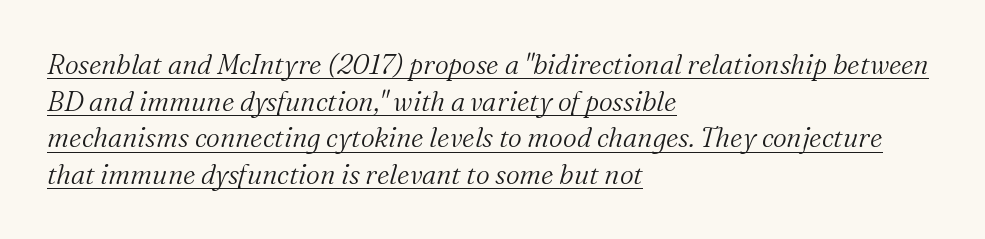
{"italic": "yes", "lean": "right", "slant_degrees": 16, "bold": "no", "underline": "yes", "align": "left", "line_spacing": "normal", "line_spacing_ratio": 1.36, "letter_spacing": "normal", "letter_spacing_em": 0.0, "glyph_px": 27}
